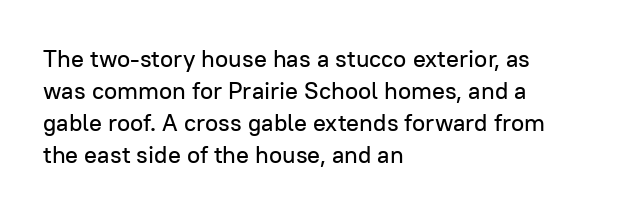
{"italic": "no", "underline": "no", "align": "left", "line_spacing": "normal", "line_spacing_ratio": 1.33, "letter_spacing": "normal", "letter_spacing_em": 0.0, "glyph_px": 24}
